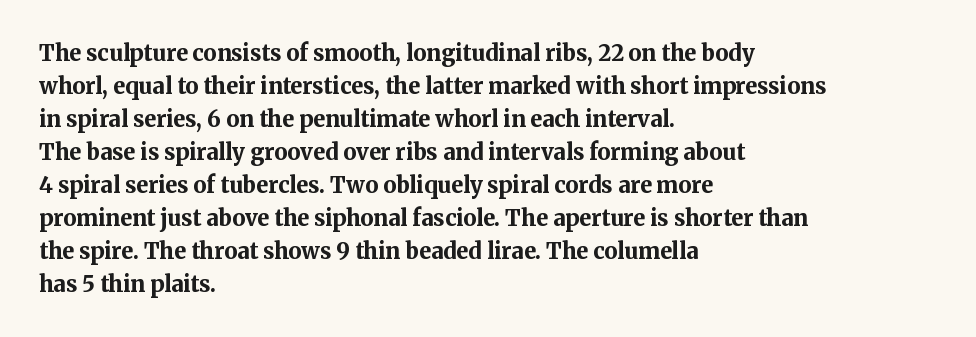
Q: Is the text bold? A: Yes.
Q: Is the text italic (slanted)? A: No, it is upright.
Q: Is the text underlined? A: No.
Q: How is the paragraph aligned? A: Left-aligned.
Q: Is the spacing between letters normal or unusually wide? A: Normal.
Q: Is the spacing between lines tight, normal or loose? A: Normal.
